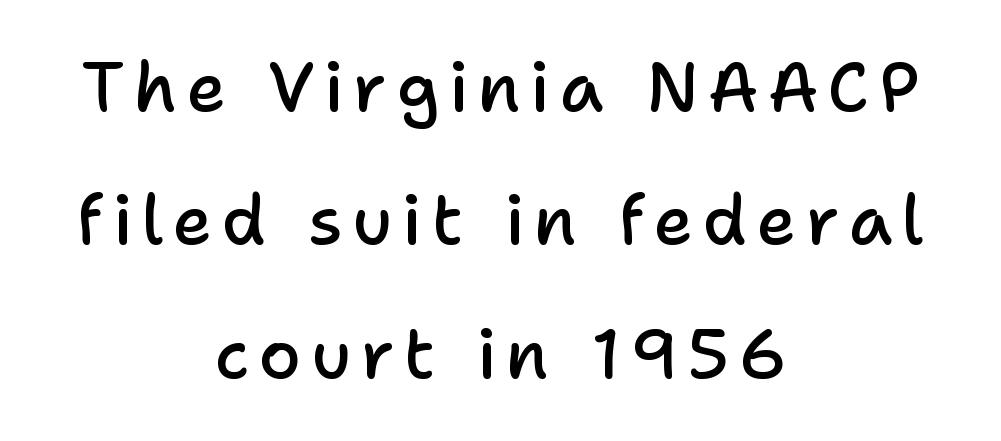
The image shows 68 px semibold sans-serif type, upright; set centered, loose line spacing (1.96x), not underlined; low stroke contrast and a medium x-height.
